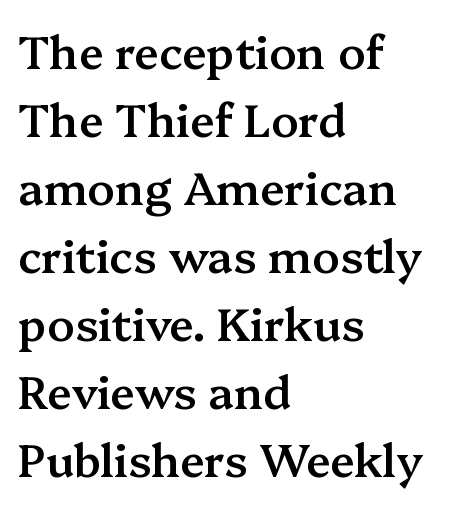
The image shows 45 px semibold serif type, upright; set left-aligned, normal line spacing (1.51x), normal letter spacing, not underlined; medium stroke contrast and a medium x-height.
